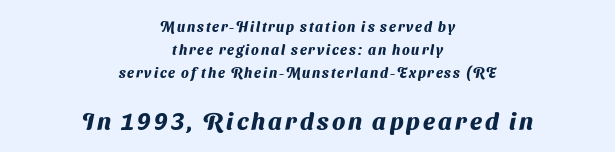
{"bold": "yes", "underline": "no", "align": "center", "line_spacing": "normal", "line_spacing_ratio": 1.63, "larger_block": "second", "size_ratio": 1.71, "glyph_px": 24}
